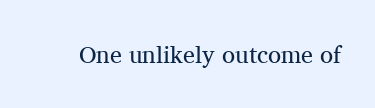
{"italic": "no", "bold": "no", "underline": "no", "letter_spacing": "normal", "letter_spacing_em": 0.0, "glyph_px": 24}
